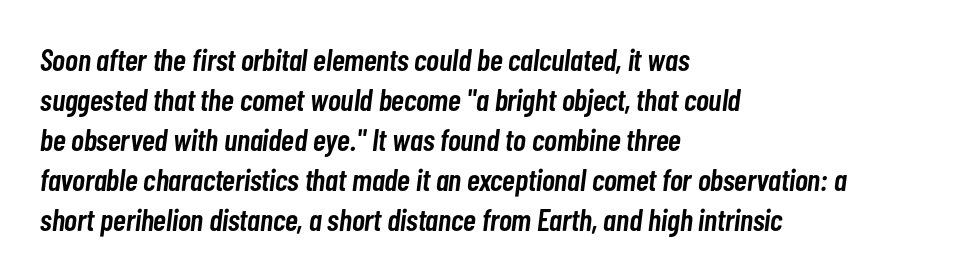
Q: Is the text bold? A: Semi-bold.
Q: Is the text italic (slanted)? A: Yes, it leans right by about 7 degrees.
Q: Is the text underlined? A: No.
Q: How is the paragraph aligned? A: Left-aligned.
Q: Is the spacing between letters normal or unusually wide? A: Normal.
Q: Is the spacing between lines tight, normal or loose? A: Normal.
Q: Width (condensed, normal, or wide)? A: Condensed.
Q: Stroke contrast? A: Low.
Q: x-height? A: Medium.
Q: Monospaced? A: No.
